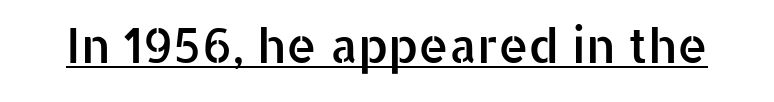
Q: Is the text italic (slanted)? A: No, it is upright.
Q: Is the typeface a serif or a sans-serif typeface? A: Sans-serif.
Q: Is the text underlined? A: Yes.
Q: Is the spacing between letters normal or unusually wide? A: Normal.
Q: Width (condensed, normal, or wide)? A: Normal.
Q: Stroke contrast? A: Low.
Q: x-height? A: Medium.
Q: Monospaced? A: No.
